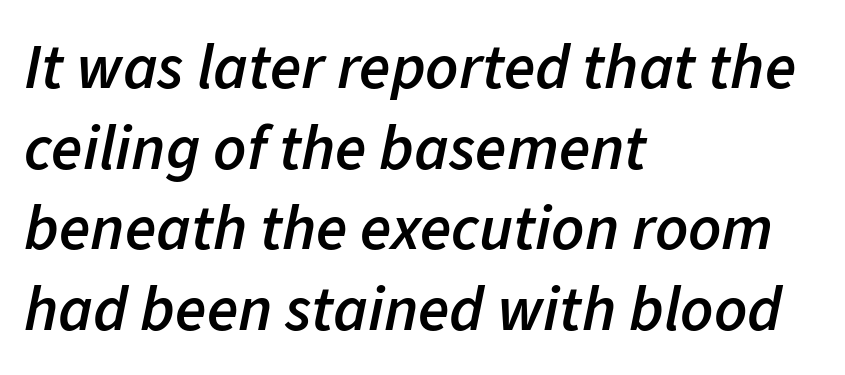
Q: Is the text bold? A: Semi-bold.
Q: Is the text italic (slanted)? A: Yes, it leans right by about 11 degrees.
Q: Is the text underlined? A: No.
Q: How is the paragraph aligned? A: Left-aligned.
Q: Is the spacing between letters normal or unusually wide? A: Normal.
Q: Is the spacing between lines tight, normal or loose? A: Normal.
Q: Width (condensed, normal, or wide)? A: Normal.
Q: Stroke contrast? A: Low.
Q: x-height? A: Medium.
Q: Monospaced? A: No.
